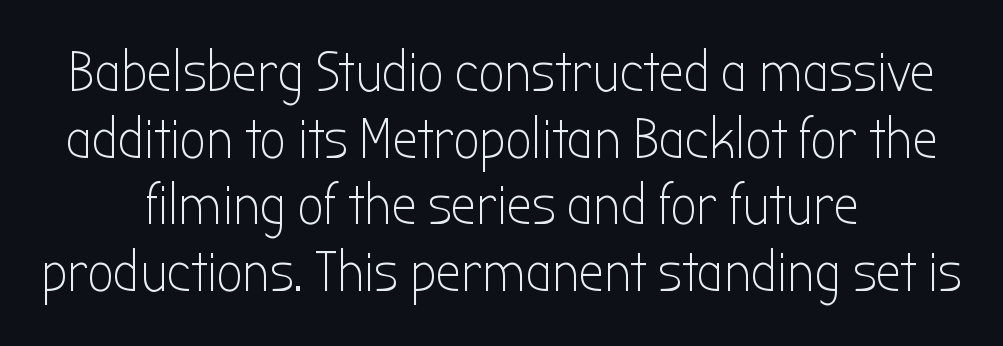
Do the letters lean? They stand straight. This rendering leaves character spacing at its baseline value. The rendering uses natural spacing where letterforms have individual widths. The type family on display is of the sans-serif kind. Heft: none added — not bold. Horizontally, the lines are justified to the midpoint only.
